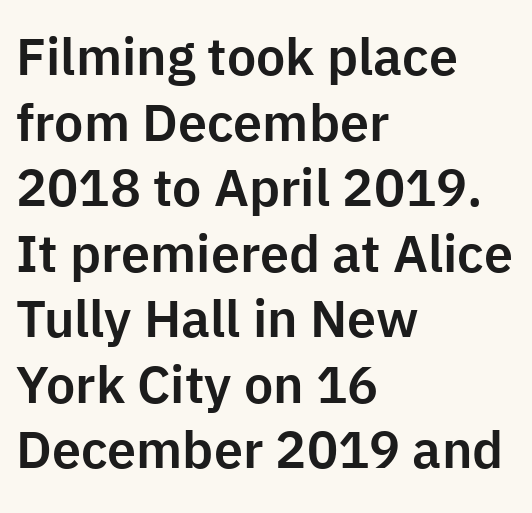
The image shows 52 px sans-serif type, upright; set left-aligned, normal line spacing (1.26x), normal letter spacing, not underlined; low stroke contrast and a medium x-height.
